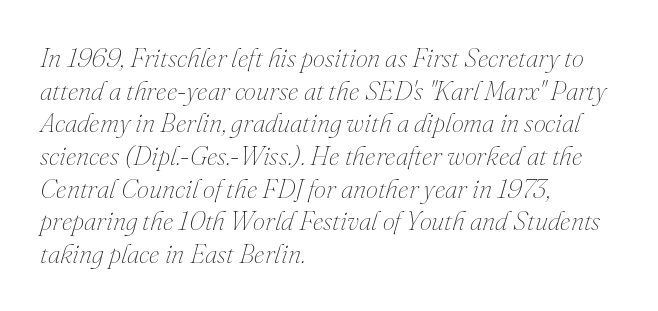
{"italic": "yes", "lean": "right", "slant_degrees": 16, "bold": "no", "underline": "no", "align": "left", "line_spacing_ratio": 1.21, "letter_spacing": "normal", "letter_spacing_em": 0.0, "glyph_px": 27}
